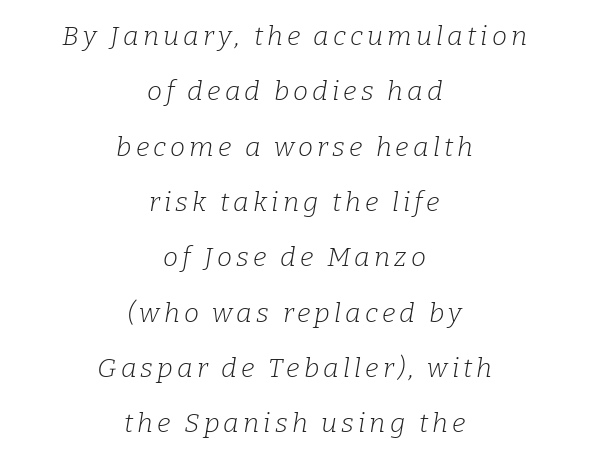
Each line is balanced around a shared central axis. The font is comparable to plain body text, perhaps lighter. Baseline-to-baseline distance is far greater than the letter height. Just letters on the line, the space beneath them empty.
